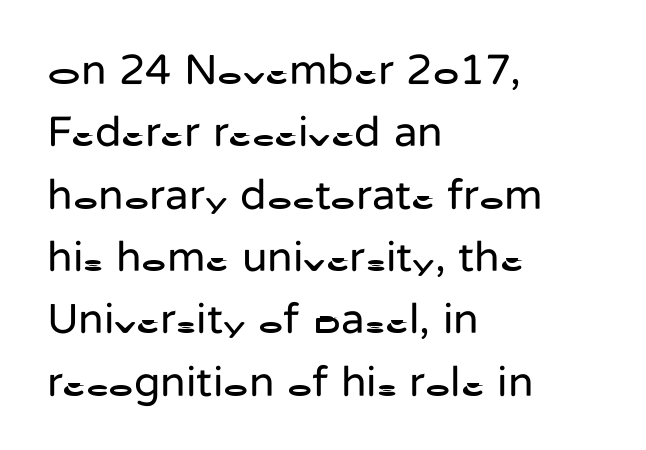
There is no visible air inserted between adjacent glyphs. When letters stand straight like this, we call the style roman or upright. Weight: regular or lighter. Students, observe: this is what conventionally led text looks like.
